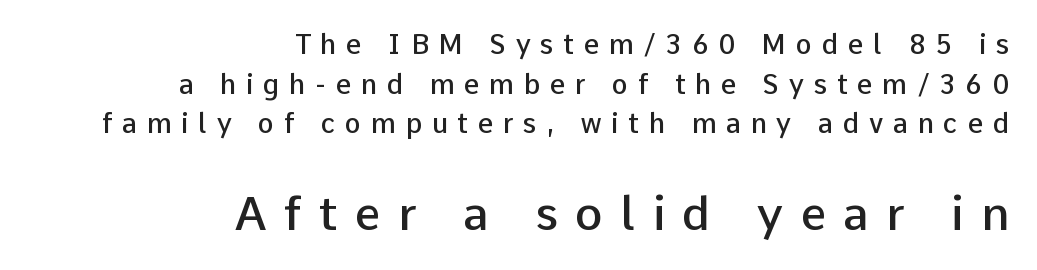
Q: Is the text bold? A: Semi-bold.
Q: Is the text italic (slanted)? A: No, it is upright.
Q: Is the typeface a serif or a sans-serif typeface? A: Sans-serif.
Q: Is the text underlined? A: No.
Q: How is the paragraph aligned? A: Right-aligned.
Q: Is the spacing between letters normal or unusually wide? A: Unusually wide.
Q: Is the spacing between lines tight, normal or loose? A: Normal.
Q: Which block of text is set in a larger size, the first (top) or the second (bottom)? A: The second (bottom) one.
Q: Width (condensed, normal, or wide)? A: Normal.
Q: Stroke contrast? A: Low.
Q: x-height? A: Medium.
Q: Monospaced? A: No.
